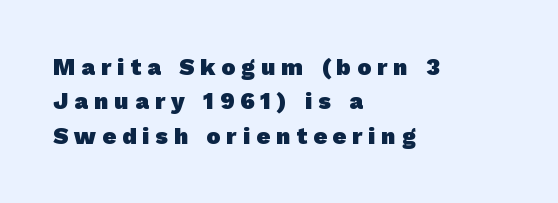
Just letters on the line, the space beneath them empty. Compared with typical body copy, the letter spacing here is much looser. In terms of weight, the rendering is a true, heavy bold. The setting favours the left margin, as ordinary paragraphs usually do. Horizontal bands of white between lines are of average thickness.
